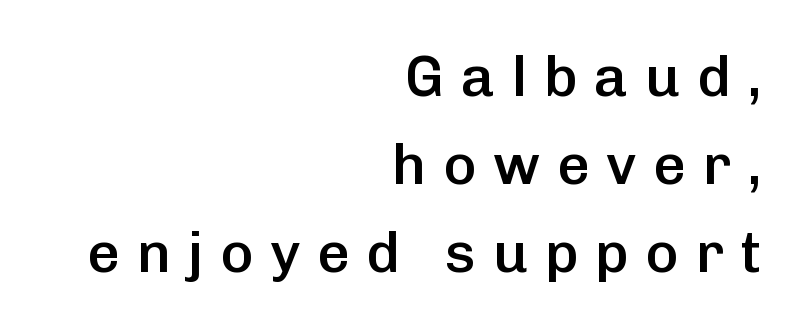
The image shows 57 px semibold sans-serif type, upright; set right-aligned, normal line spacing (1.54x), unusually wide letter spacing (+0.29 em), not underlined; low stroke contrast and a medium x-height.
